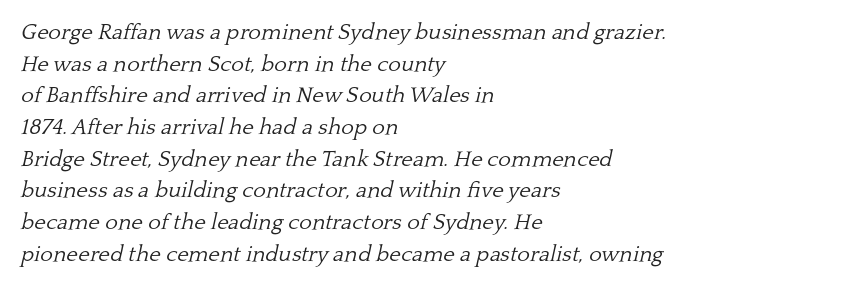
{"italic": "yes", "lean": "right", "slant_degrees": 13, "bold": "no", "underline": "no", "align": "left", "line_spacing": "normal", "line_spacing_ratio": 1.44, "letter_spacing": "normal", "letter_spacing_em": 0.0, "glyph_px": 22}
